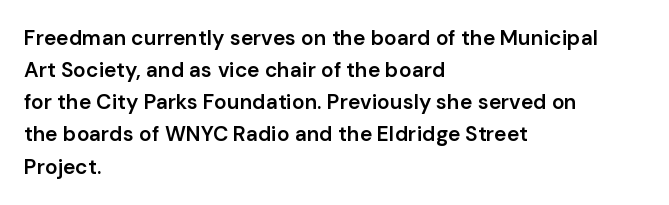
Q: Is the text bold? A: Semi-bold.
Q: Is the text italic (slanted)? A: No, it is upright.
Q: Is the text underlined? A: No.
Q: How is the paragraph aligned? A: Left-aligned.
Q: Is the spacing between letters normal or unusually wide? A: Normal.
Q: Is the spacing between lines tight, normal or loose? A: Normal.
